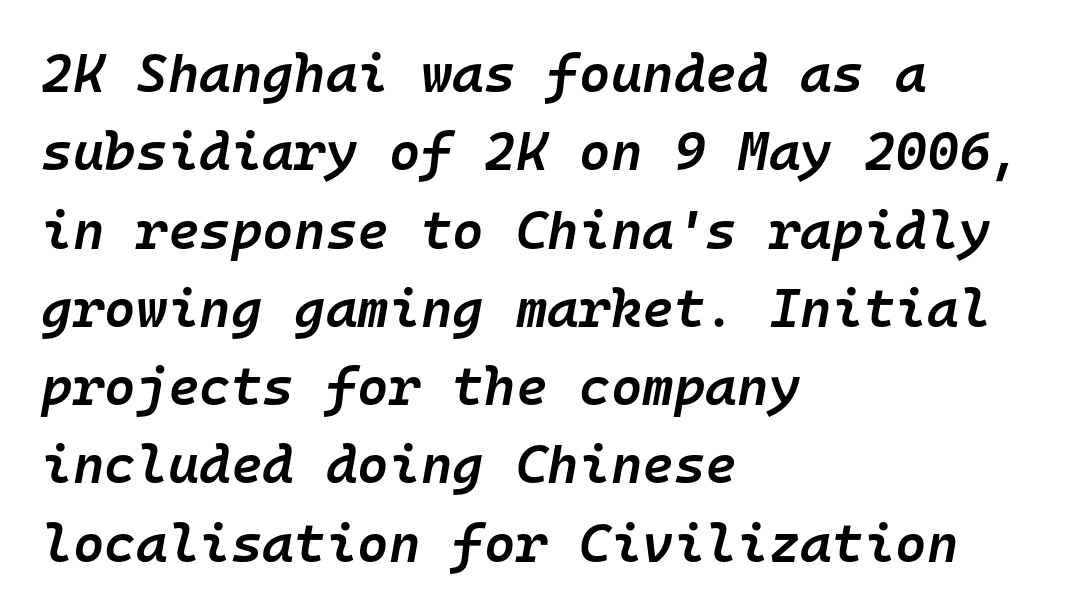
{"italic": "yes", "lean": "right", "slant_degrees": 10, "bold": "semi", "weight": "semibold", "width": "normal", "stroke_contrast": "low", "x_height": "medium", "monospaced": "yes", "underline": "no", "align": "left", "line_spacing": "normal", "line_spacing_ratio": 1.45, "letter_spacing": "normal", "letter_spacing_em": 0.0, "glyph_px": 54}
